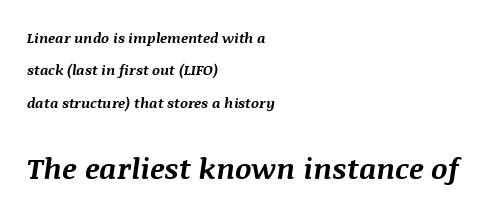
Left-aligned paragraph, ragged on the right. Reading down the column, the eye jumps a long way to each next line. The letters in the lower block stand taller than those in the block above. An italicized treatment has been applied to the whole sample. Descenders hang freely into open space. Its strokes are broad and dark, the hallmark of bold type.
